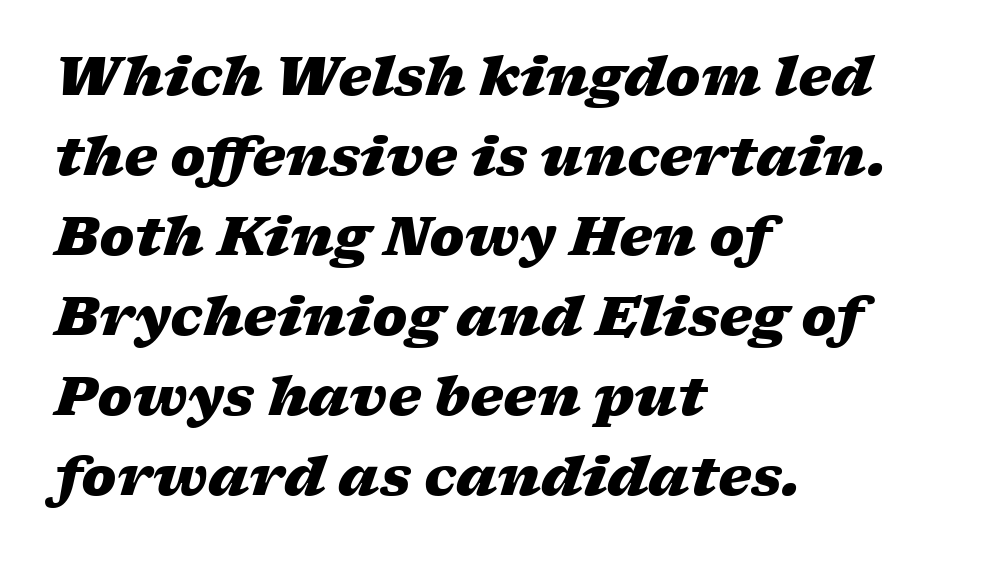
Leftover space on each line is placed entirely after the last word. These lines were composed using italics. Default kerning and tracking; the words read as compact shapes. Emphasis by weight is at full strength: bold. The letters advance in unequal steps, a hallmark of proportional type. The lines sit at an ordinary, default distance from one another.
